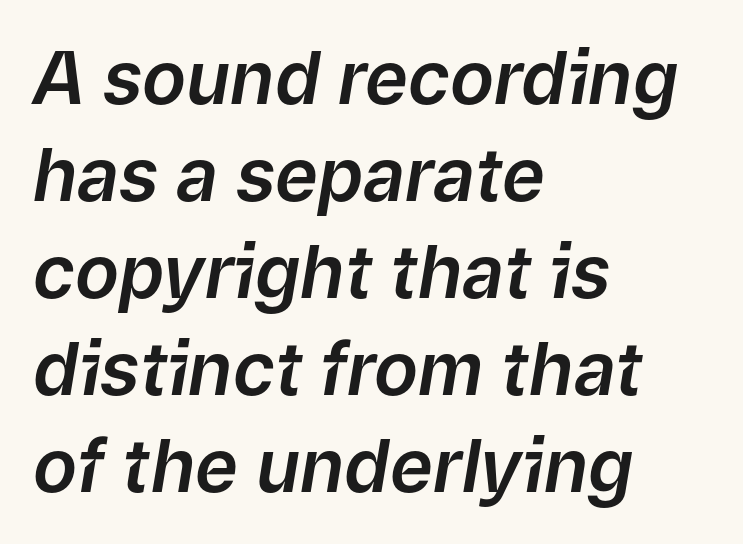
{"italic": "yes", "lean": "right", "slant_degrees": 9, "width": "normal", "stroke_contrast": "low", "x_height": "medium", "monospaced": "no", "underline": "no", "align": "left", "line_spacing": "normal", "line_spacing_ratio": 1.33, "letter_spacing": "normal", "letter_spacing_em": 0.0, "glyph_px": 73}
